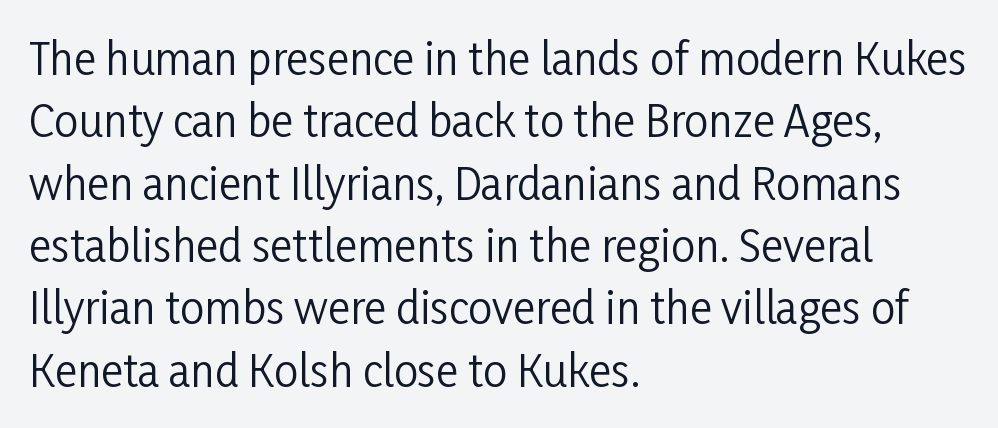
Q: Is the text bold? A: No.
Q: Is the text italic (slanted)? A: No, it is upright.
Q: Is the typeface a serif or a sans-serif typeface? A: Sans-serif.
Q: Is the text underlined? A: No.
Q: How is the paragraph aligned? A: Left-aligned.
Q: Is the spacing between letters normal or unusually wide? A: Normal.
Q: Is the spacing between lines tight, normal or loose? A: Normal.
Q: Width (condensed, normal, or wide)? A: Condensed.
Q: Stroke contrast? A: Low.
Q: x-height? A: Medium.
Q: Monospaced? A: No.
